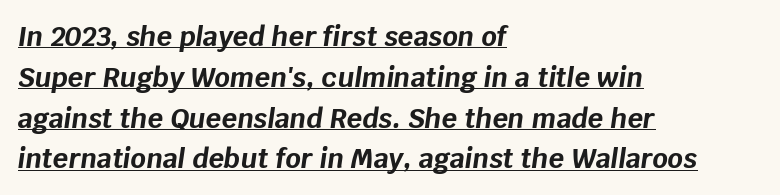
The setting favours the left margin, as ordinary paragraphs usually do. Is the type slanted? Yes — the strokes lean at a clear angle. Horizontal bands of white between lines are of average thickness. Nothing unusual about the tracking: characters are spaced as the font intends. Like a heading marked for emphasis, these lines bear an underscore.
